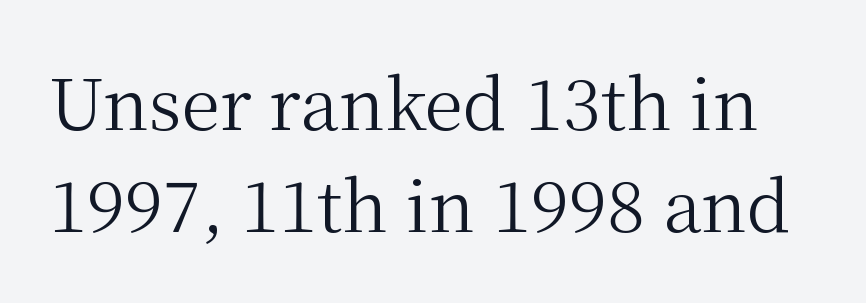
Old-style or modern, the face here clearly has serifs. Summary of vertical rhythm: regular, with standard interline spacing. Descender tails drop into unmarked territory. Ascenders rise straight up at ninety degrees.
